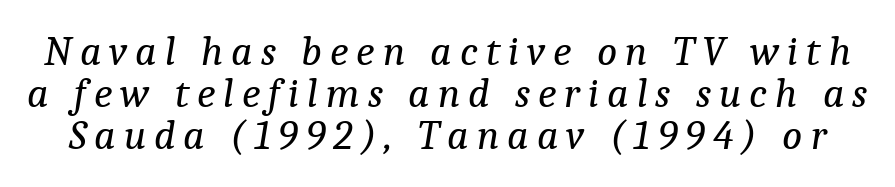
Q: Is the text bold? A: No.
Q: Is the text italic (slanted)? A: Yes, it leans right by about 9 degrees.
Q: Is the typeface a serif or a sans-serif typeface? A: Serif.
Q: Is the text underlined? A: No.
Q: Is the spacing between lines tight, normal or loose? A: Tight.
Q: Width (condensed, normal, or wide)? A: Normal.
Q: Stroke contrast? A: Low.
Q: x-height? A: Medium.
Q: Monospaced? A: No.
